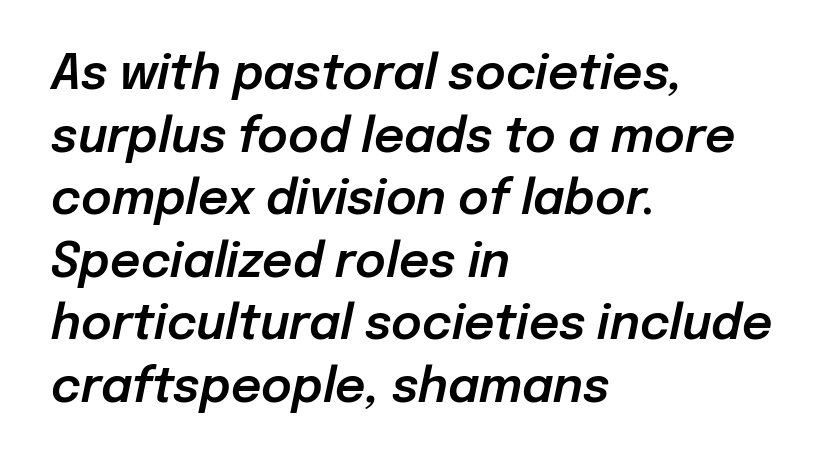
Q: Is the text italic (slanted)? A: Yes, it leans right by about 12 degrees.
Q: Is the text underlined? A: No.
Q: How is the paragraph aligned? A: Left-aligned.
Q: Is the spacing between letters normal or unusually wide? A: Normal.
Q: Is the spacing between lines tight, normal or loose? A: Normal.
Q: Width (condensed, normal, or wide)? A: Normal.
Q: Stroke contrast? A: Low.
Q: x-height? A: Medium.
Q: Monospaced? A: No.
